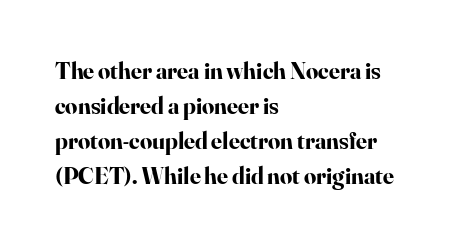
The image shows 24 px bold type, upright; set left-aligned, normal line spacing (1.46x), normal letter spacing, not underlined.
